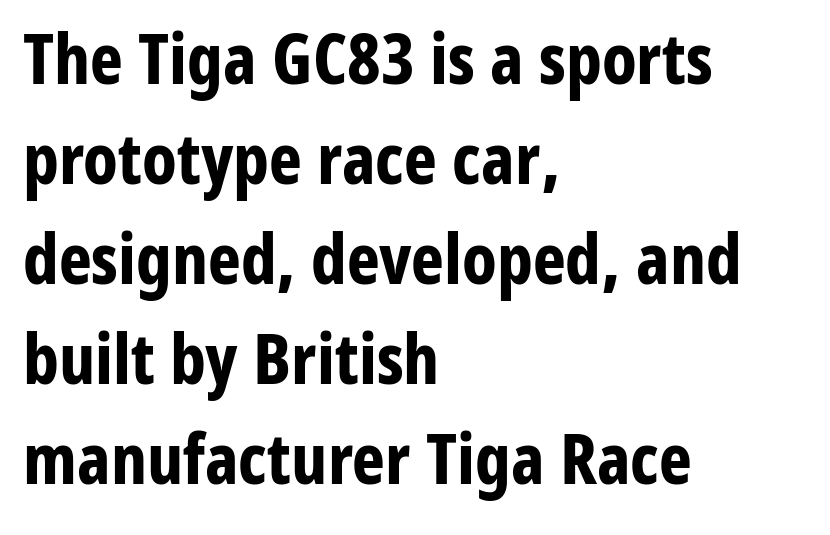
Rule under the text: the space is simply empty. A sans-serif font was chosen for this passage. Proportional: the letters do not fall into vertical columns. Compared with typical paragraphs, the rows here are spaced about the same.
